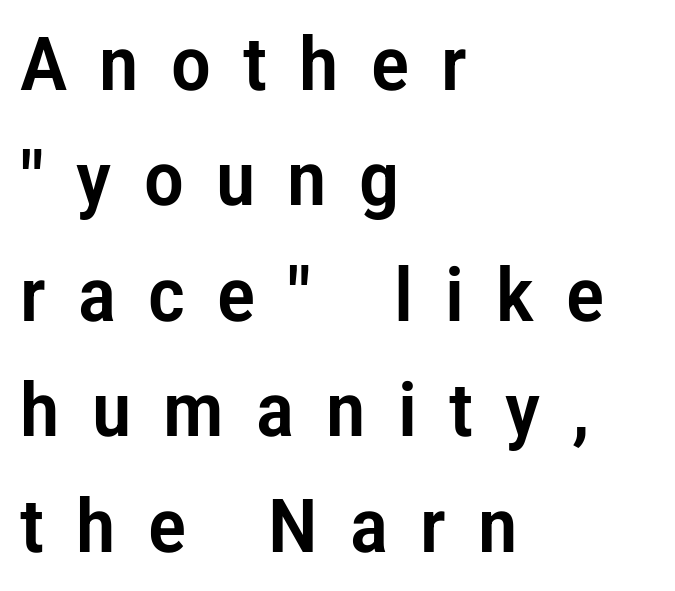
Q: Is the text italic (slanted)? A: No, it is upright.
Q: Is the typeface a serif or a sans-serif typeface? A: Sans-serif.
Q: Is the text underlined? A: No.
Q: How is the paragraph aligned? A: Left-aligned.
Q: Is the spacing between letters normal or unusually wide? A: Unusually wide.
Q: Is the spacing between lines tight, normal or loose? A: Normal.
Q: Width (condensed, normal, or wide)? A: Condensed.
Q: Stroke contrast? A: Low.
Q: x-height? A: Medium.
Q: Monospaced? A: No.
